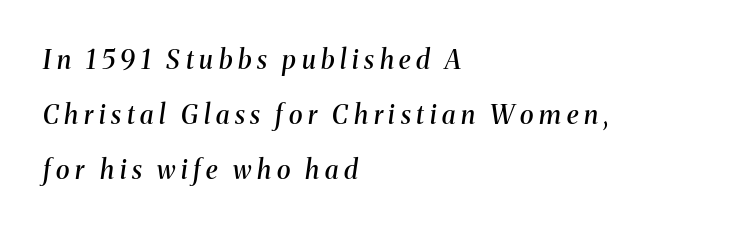
{"italic": "yes", "lean": "right", "slant_degrees": 8, "bold": "semi", "underline": "no", "align": "left", "line_spacing": "loose", "line_spacing_ratio": 2.11, "letter_spacing": "wide", "letter_spacing_em": 0.22, "glyph_px": 26}
